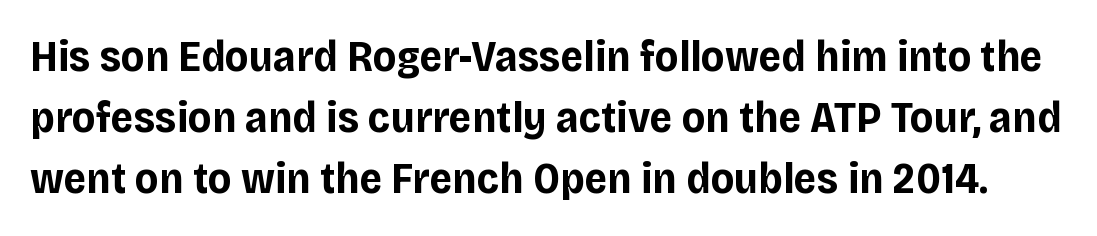
{"serif": "no", "italic": "no", "bold": "yes", "weight": "bold", "width": "normal", "stroke_contrast": "low", "x_height": "large", "monospaced": "no", "underline": "no", "line_spacing": "normal", "line_spacing_ratio": 1.39, "letter_spacing": "normal", "letter_spacing_em": 0.0, "glyph_px": 44}
